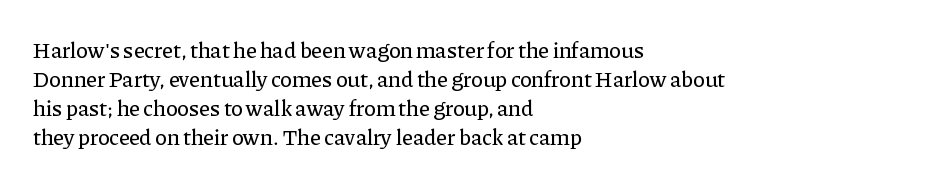
{"italic": "no", "underline": "no", "align": "left", "line_spacing": "normal", "line_spacing_ratio": 1.32, "letter_spacing": "normal", "letter_spacing_em": 0.0, "glyph_px": 22}
